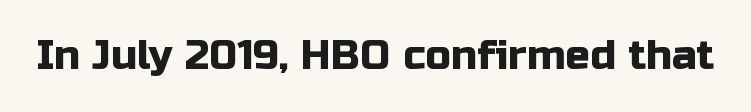
{"serif": "no", "italic": "no", "width": "normal", "stroke_contrast": "low", "x_height": "medium", "monospaced": "no", "underline": "no", "letter_spacing": "normal", "letter_spacing_em": 0.0, "glyph_px": 41}
